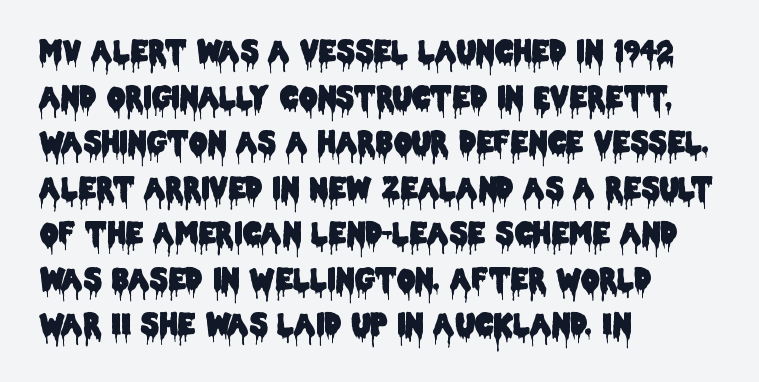
Nope, not italic — everything's standing straight. Tracking here is standard; glyphs follow each other at the usual distance. These lines sit exactly where default settings would place them. Typeset ragged right — the left edge is the straight one.
